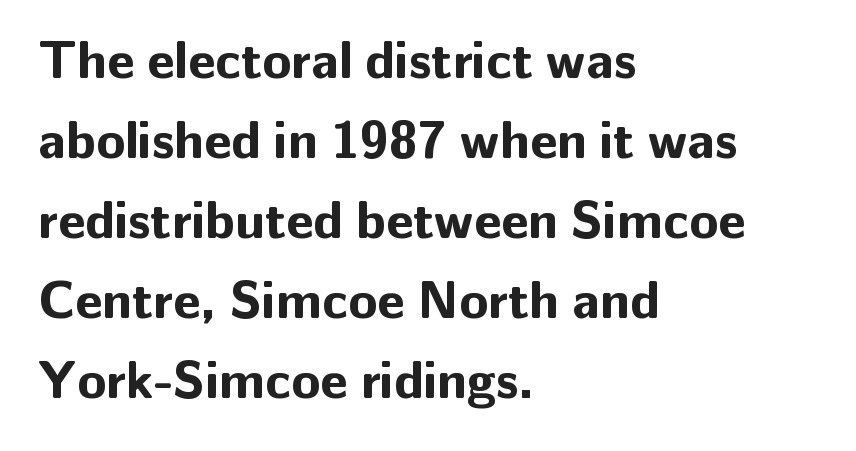
{"serif": "no", "italic": "no", "bold": "yes", "weight": "bold", "width": "normal", "stroke_contrast": "low", "x_height": "medium", "monospaced": "no", "underline": "no", "align": "left", "line_spacing": "normal", "line_spacing_ratio": 1.51, "letter_spacing": "normal", "letter_spacing_em": 0.0, "glyph_px": 53}
